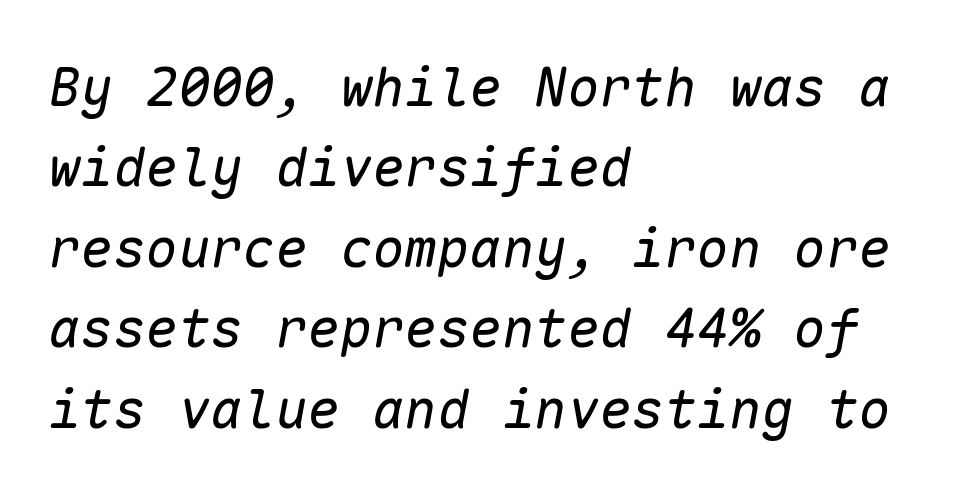
The image shows 54 px regular-weight type, italic (leaning right), monospaced; set left-aligned, normal line spacing (1.49x), normal letter spacing, not underlined; low stroke contrast and a medium x-height.
